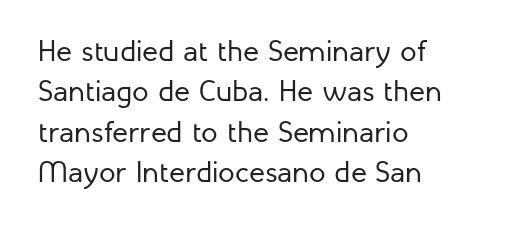
{"serif": "no", "italic": "no", "bold": "no", "weight": "regular", "width": "normal", "stroke_contrast": "low", "x_height": "medium", "monospaced": "no", "underline": "no", "align": "left", "line_spacing": "normal", "line_spacing_ratio": 1.35, "letter_spacing": "normal", "letter_spacing_em": 0.0, "glyph_px": 30}
